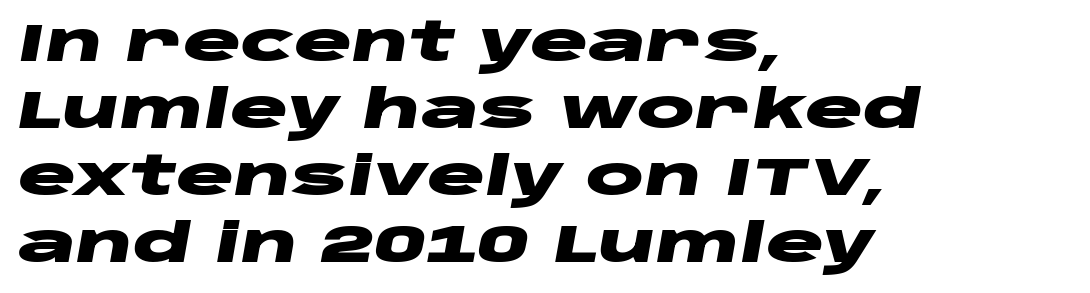
Heavy, bold letterforms. The gap between lines stays unmarked. The whole block is typeset with a tilt. Here the designer chose a conventional face with non-uniform glyph widths. Left-aligned paragraph, ragged on the right.
